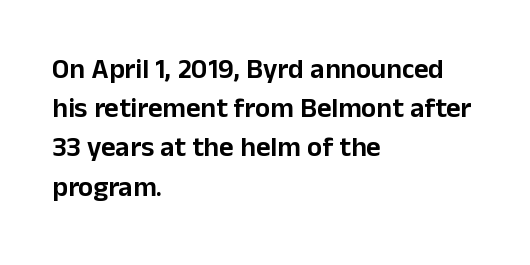
{"serif": "no", "italic": "no", "width": "normal", "stroke_contrast": "low", "x_height": "medium", "monospaced": "no", "underline": "no", "align": "left", "line_spacing": "normal", "line_spacing_ratio": 1.4, "letter_spacing": "normal", "letter_spacing_em": 0.0, "glyph_px": 28}
